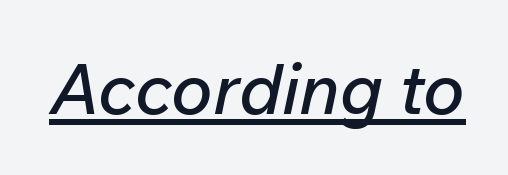
The image shows 70 px text type, italic (leaning right); set normal letter spacing, underlined; low stroke contrast and a medium x-height.
